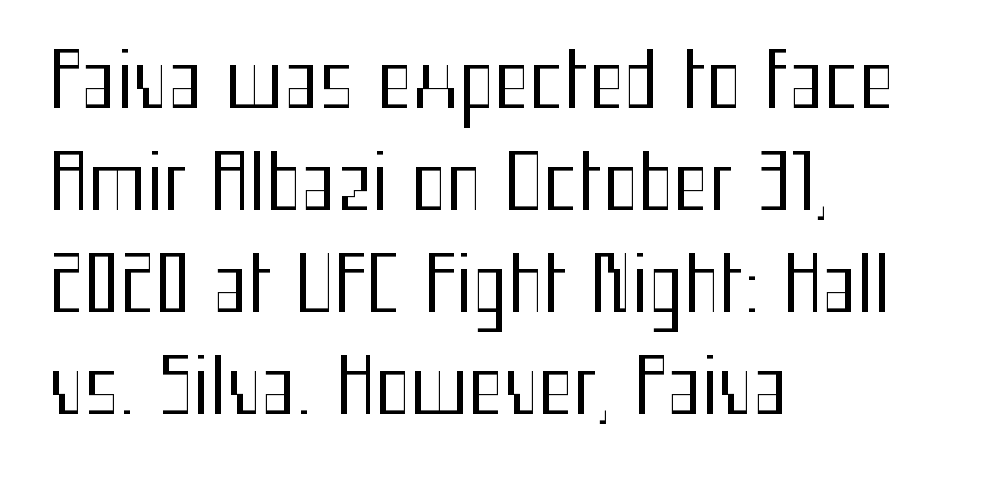
{"serif": "no", "italic": "no", "bold": "no", "weight": "regular", "width": "condensed", "stroke_contrast": "medium", "x_height": "medium", "monospaced": "no", "underline": "no", "align": "left", "line_spacing": "normal", "line_spacing_ratio": 1.36, "letter_spacing": "normal", "letter_spacing_em": 0.0, "glyph_px": 75}
